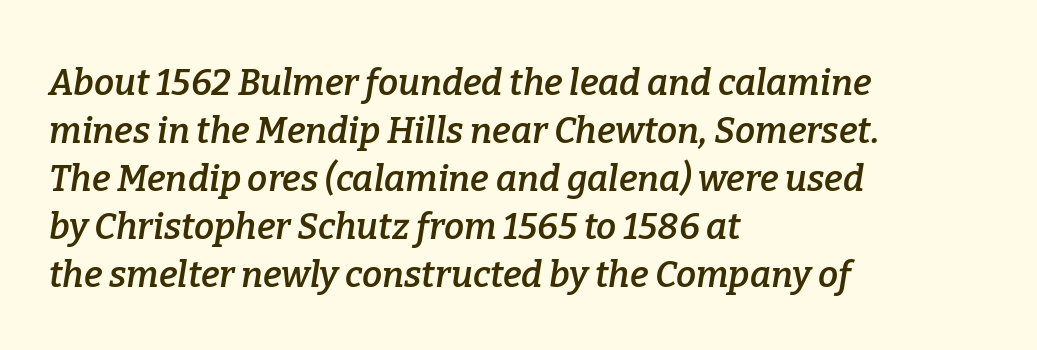
The image shows 36 px semibold serif type, italic (leaning right); set left-aligned, normal line spacing (1.33x), normal letter spacing, not underlined; low stroke contrast and a medium x-height.
